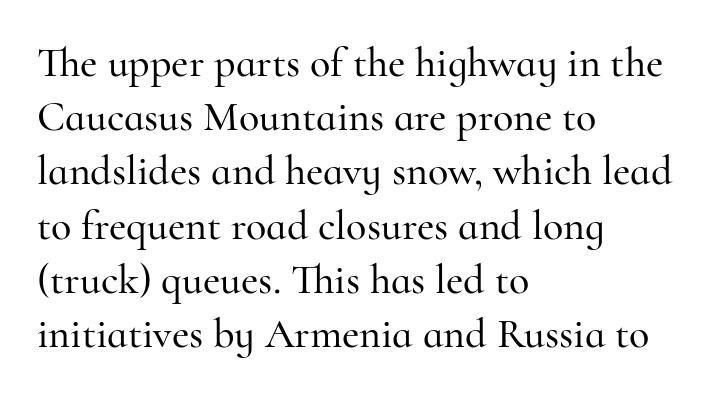
The image shows 42 px serif type, upright; set left-aligned, normal line spacing (1.29x), normal letter spacing, not underlined; high stroke contrast and a small x-height.
